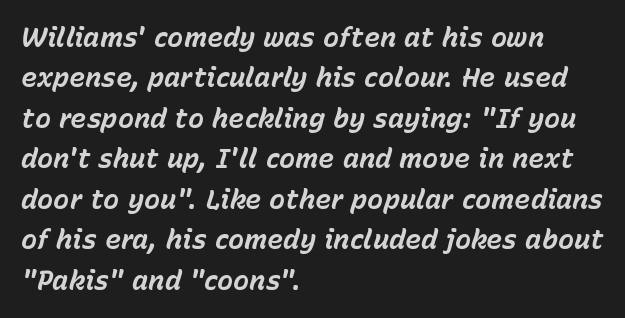
Q: Is the text bold? A: Yes.
Q: Is the text italic (slanted)? A: Yes, it leans right by about 15 degrees.
Q: Is the text underlined? A: No.
Q: How is the paragraph aligned? A: Left-aligned.
Q: Is the spacing between letters normal or unusually wide? A: Normal.
Q: Is the spacing between lines tight, normal or loose? A: Normal.
